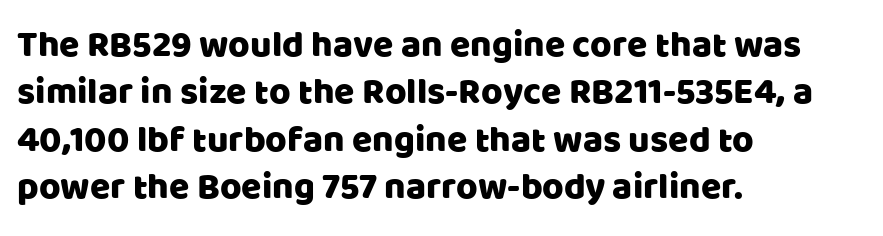
The image shows 37 px sans-serif type, upright; set left-aligned, normal line spacing (1.28x), normal letter spacing, not underlined; low stroke contrast and a large x-height.
